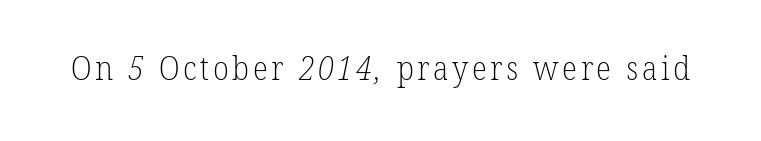
Q: Is the text bold? A: No.
Q: Is the typeface a serif or a sans-serif typeface? A: Serif.
Q: Is the text underlined? A: No.
Q: Width (condensed, normal, or wide)? A: Normal.
Q: Stroke contrast? A: Low.
Q: x-height? A: Medium.
Q: Monospaced? A: No.
